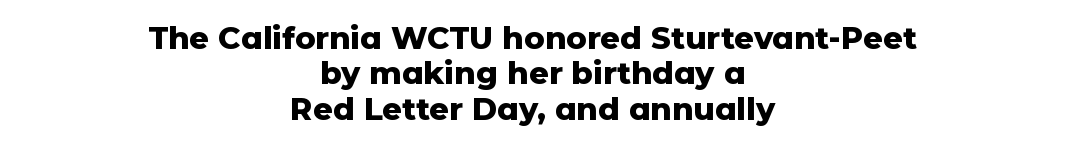
Q: Is the text bold? A: Yes.
Q: Is the text italic (slanted)? A: No, it is upright.
Q: Is the typeface a serif or a sans-serif typeface? A: Sans-serif.
Q: Is the text underlined? A: No.
Q: How is the paragraph aligned? A: Centered.
Q: Is the spacing between letters normal or unusually wide? A: Normal.
Q: Is the spacing between lines tight, normal or loose? A: Tight.
Q: Width (condensed, normal, or wide)? A: Normal.
Q: Stroke contrast? A: Low.
Q: x-height? A: Medium.
Q: Monospaced? A: No.
